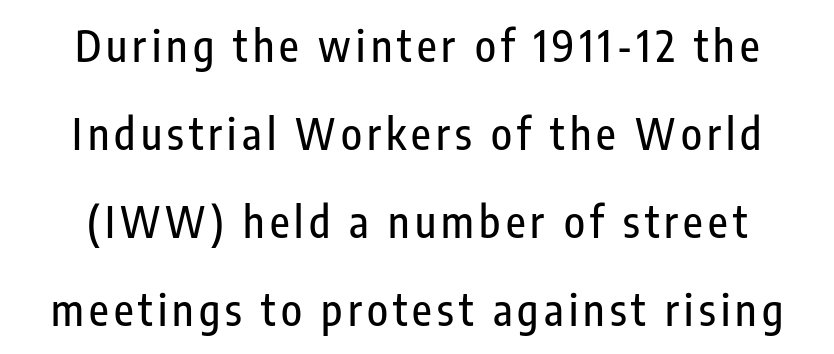
Typographically, this falls in the sans-serif category. In terms of leading, this rendering errs on the spacious side. The letters stand upright; this is a roman face. The face used here is proportionally spaced, like ordinary book or web type.
